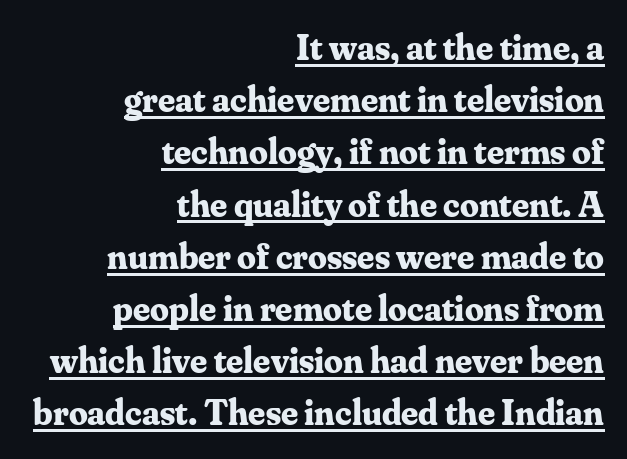
Q: Is the text bold? A: Yes.
Q: Is the text italic (slanted)? A: No, it is upright.
Q: Is the typeface a serif or a sans-serif typeface? A: Serif.
Q: Is the text underlined? A: Yes.
Q: How is the paragraph aligned? A: Right-aligned.
Q: Is the spacing between letters normal or unusually wide? A: Normal.
Q: Is the spacing between lines tight, normal or loose? A: Normal.
Q: Width (condensed, normal, or wide)? A: Normal.
Q: Stroke contrast? A: Medium.
Q: x-height? A: Small.
Q: Monospaced? A: No.
